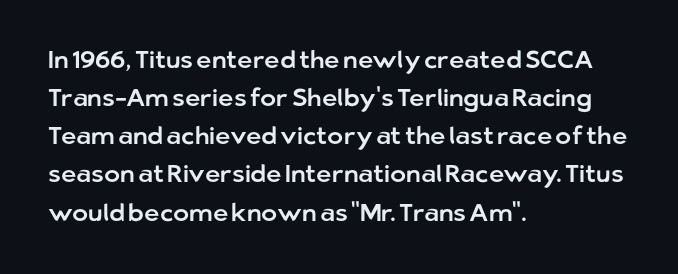
The image shows 24 px text type, upright; set left-aligned, normal line spacing (1.59x), normal letter spacing, not underlined.
